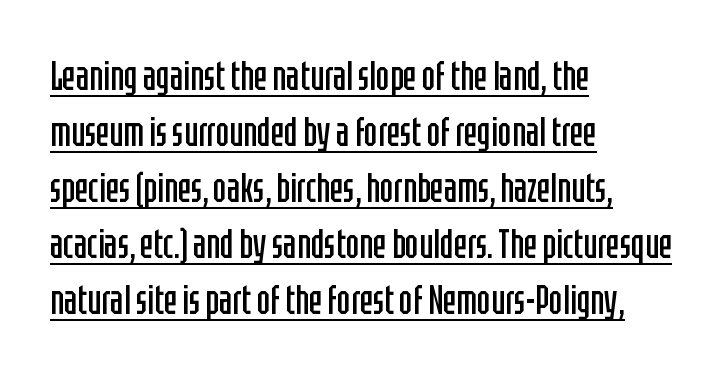
The image shows 40 px regular-weight, condensed sans-serif type, upright; set left-aligned, normal line spacing (1.4x), normal letter spacing, underlined; low stroke contrast and a large x-height.
